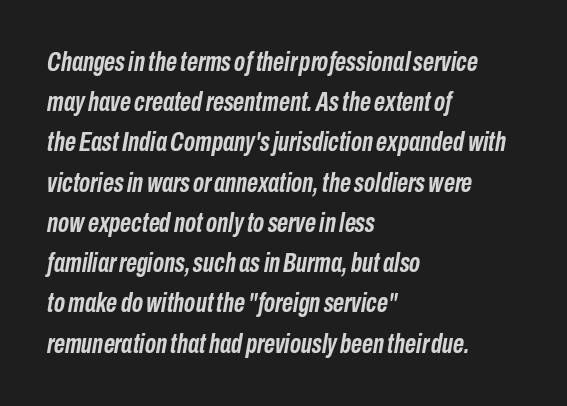
{"italic": "yes", "lean": "right", "slant_degrees": 10, "bold": "yes", "underline": "no", "align": "left", "line_spacing": "normal", "line_spacing_ratio": 1.49, "letter_spacing": "normal", "letter_spacing_em": 0.0, "glyph_px": 27}
